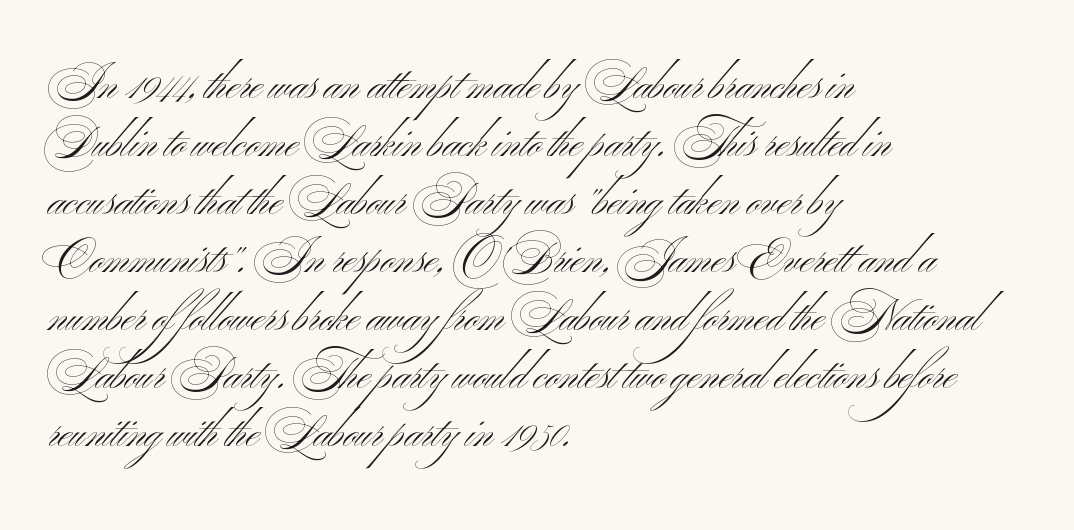
The horizontal fit of the characters is conventional and even. Honestly, the row spacing looks completely unremarkable. Descender tails drop into unmarked territory. The rendering anchors every line to the left-hand side.
